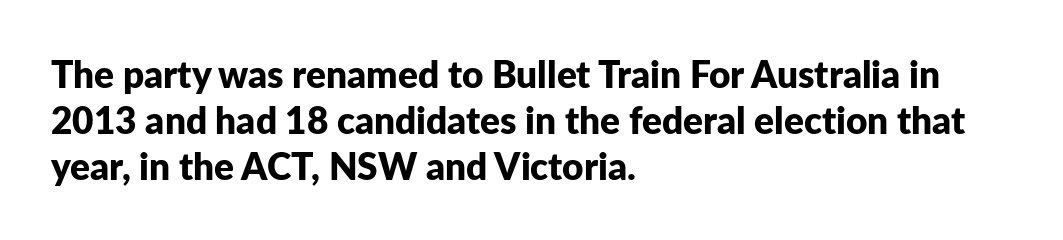
Q: Is the text bold? A: Yes.
Q: Is the text italic (slanted)? A: No, it is upright.
Q: Is the typeface a serif or a sans-serif typeface? A: Sans-serif.
Q: Is the text underlined? A: No.
Q: How is the paragraph aligned? A: Left-aligned.
Q: Is the spacing between letters normal or unusually wide? A: Normal.
Q: Is the spacing between lines tight, normal or loose? A: Normal.
Q: Width (condensed, normal, or wide)? A: Normal.
Q: Stroke contrast? A: Low.
Q: x-height? A: Medium.
Q: Monospaced? A: No.
